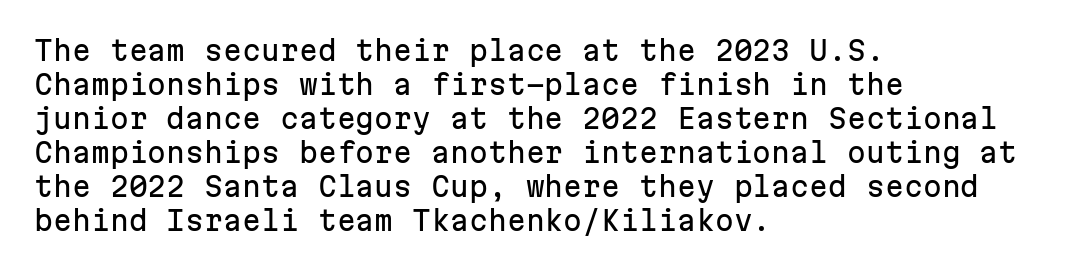
{"italic": "no", "underline": "no", "align": "left", "line_spacing": "normal", "line_spacing_ratio": 1.26, "letter_spacing": "normal", "letter_spacing_em": 0.0, "glyph_px": 27}
